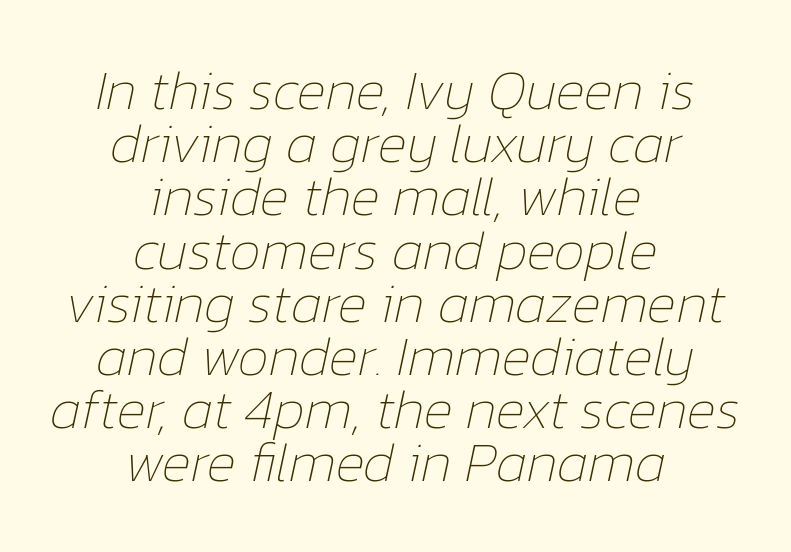
The image shows 56 px thin type, italic (leaning right); set centered, tight line spacing (0.95x), normal letter spacing, not underlined; low stroke contrast and a medium x-height.
